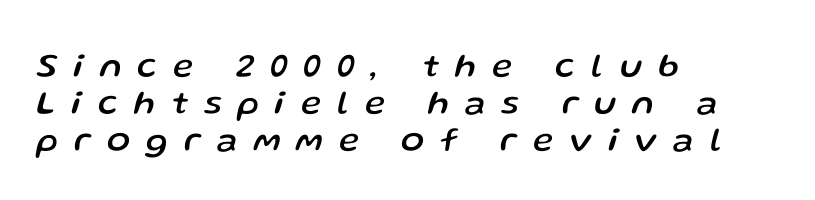
The paragraph shown leans on its left margin. Summary of vertical rhythm: compact, with narrow interline spacing. Beneath every word, the page is bare. Character widths vary here, with narrow letters taking less room than wide ones. The face used here is rendered with a markedly widened letterfit. Slant detected: the letters are inclined.
